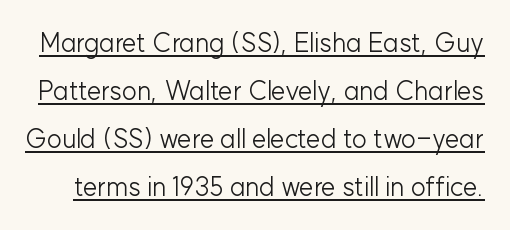
Nothing unusual about the tracking: characters are spaced as the font intends. Students, observe the line beneath the letters — that is underlining. A typesetter would mark this as roman, not italic. Counters stay open thanks to moderate or lighter strokes.
